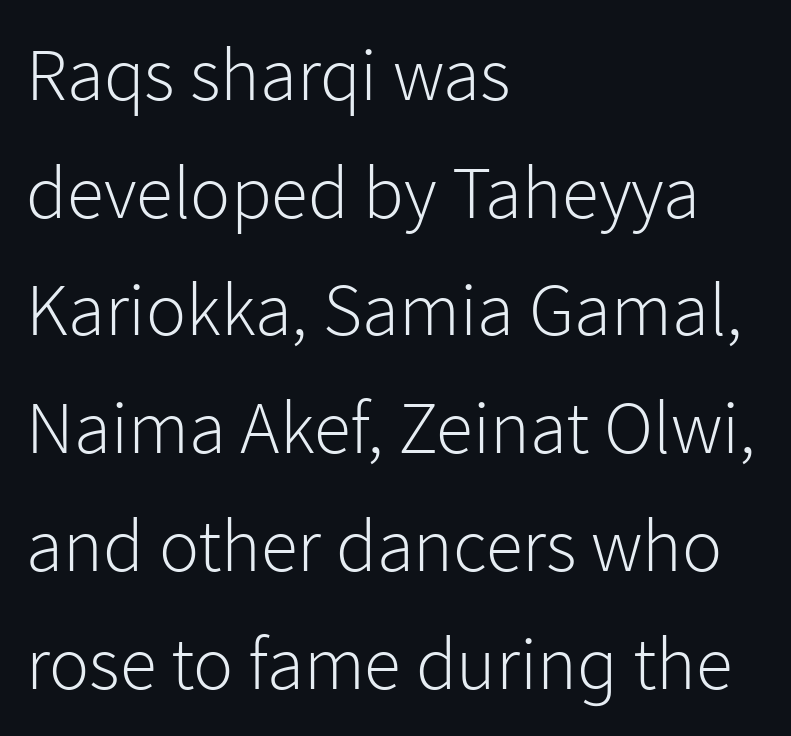
Q: Is the text bold? A: No.
Q: Is the text italic (slanted)? A: No, it is upright.
Q: Is the typeface a serif or a sans-serif typeface? A: Sans-serif.
Q: Is the text underlined? A: No.
Q: How is the paragraph aligned? A: Left-aligned.
Q: Is the spacing between letters normal or unusually wide? A: Normal.
Q: Is the spacing between lines tight, normal or loose? A: Normal.
Q: Width (condensed, normal, or wide)? A: Normal.
Q: Stroke contrast? A: Low.
Q: x-height? A: Medium.
Q: Monospaced? A: No.
